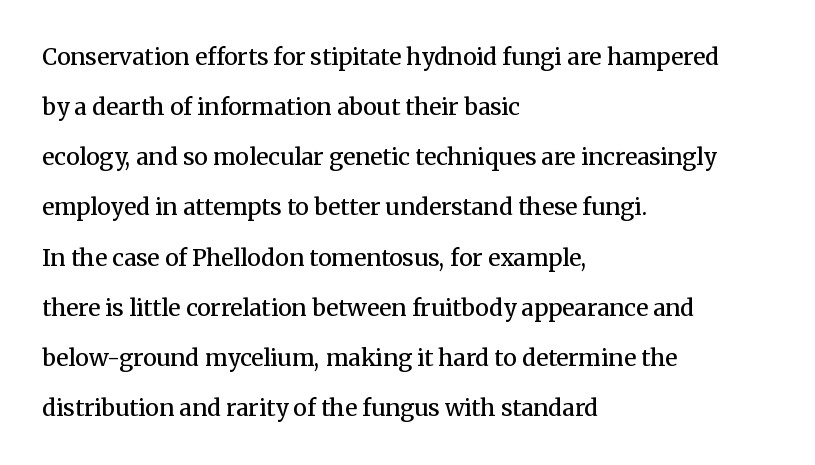
Anything drawn beneath the words? Only blank space. Compared with an ordinary text face, these strokes are moderately heavier — a semibold. Summary of vertical rhythm: relaxed, with wide interline spacing. Compared with typical body copy, the letter spacing here is the same.
